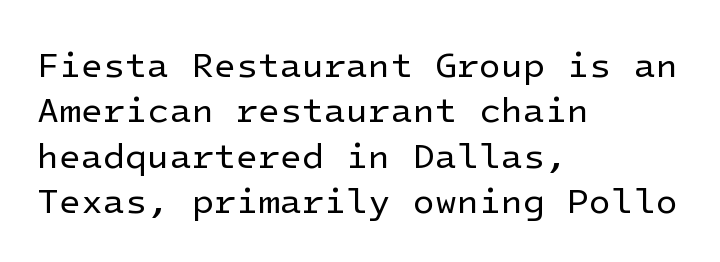
{"serif": "no", "italic": "no", "bold": "no", "weight": "regular", "width": "normal", "stroke_contrast": "low", "x_height": "medium", "underline": "no", "align": "left", "line_spacing": "normal", "line_spacing_ratio": 1.26, "letter_spacing": "normal", "letter_spacing_em": 0.0, "glyph_px": 36}
